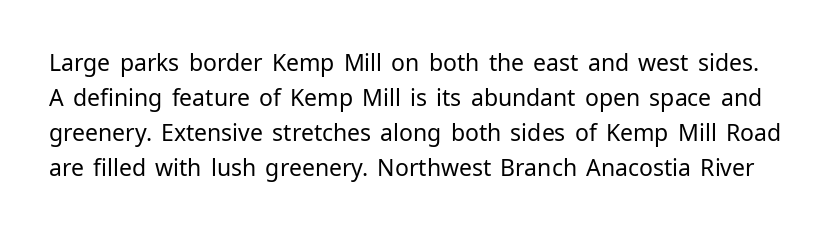
The rendering keeps characters at their native spacing. A roman cut, with each character standing at attention. Weight class: somewhere from thin through regular. The space beneath each line is pristine and unruled. Vertical spacing — default.
